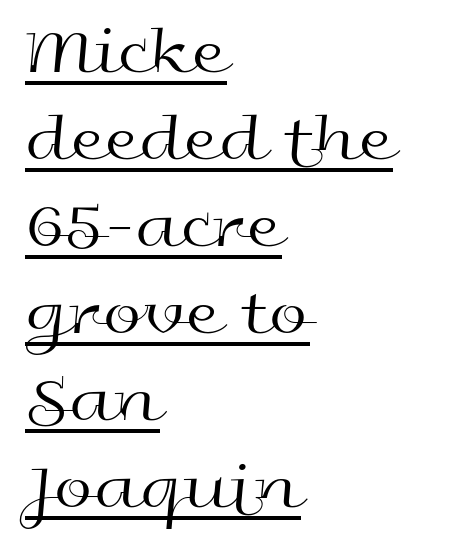
The image shows 69 px regular-weight, wide sans-serif type, upright; set left-aligned, normal line spacing (1.26x), normal letter spacing, underlined; a medium x-height.
